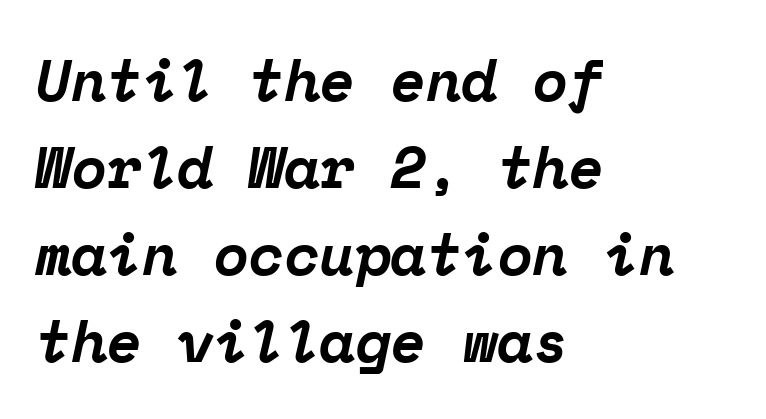
{"serif": "yes", "italic": "yes", "lean": "right", "slant_degrees": 12, "bold": "yes", "weight": "bold", "width": "normal", "stroke_contrast": "low", "x_height": "medium", "monospaced": "yes", "underline": "no", "align": "left", "line_spacing": "normal", "line_spacing_ratio": 1.5, "letter_spacing": "normal", "letter_spacing_em": 0.0, "glyph_px": 58}
